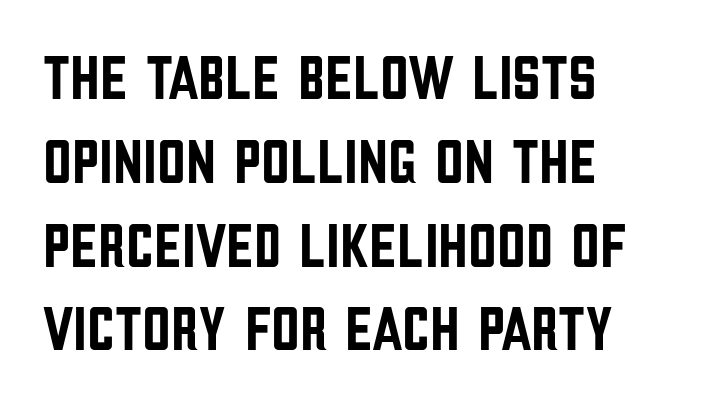
Is there much room between lines? A standard amount, neither cramped nor airy. Unlike a traditional serif, this face leaves its strokes unadorned. The lines are quadded left. Default kerning and tracking; the words read as compact shapes. Descender tails drop into unmarked territory. Note the varied advance widths — an 'i' is clearly narrower than an 'm'.
